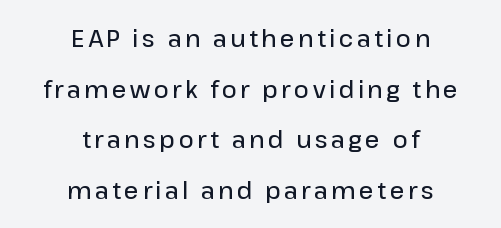
The typesetter chose a symmetrical, centered arrangement here. Bare-footed words on every line. Loosely led — the rows are spread out. The lettering stays uniformly vertical, giving the passage a roman look. Semibold letterforms, between regular and bold.
